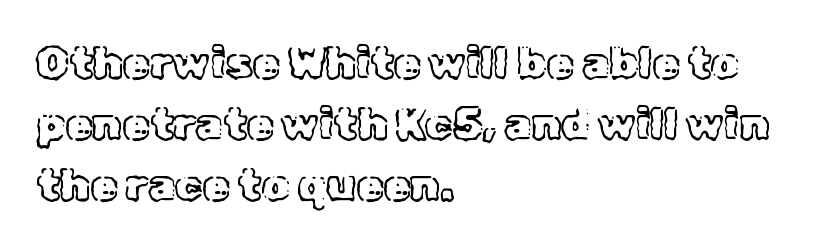
These lines stack with their left ends in a neat column. You could not count columns in this text — the font is proportionally spaced. Does extra space separate the letters? No, they use regular spacing. Rule under the text: the space is simply empty. Posture: vertical. A typesetter would call this leading conventional body-copy spacing.
